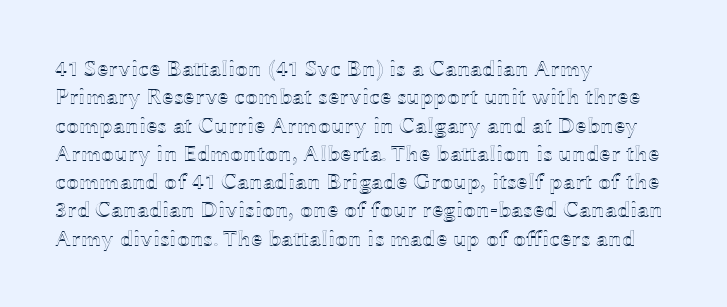
One-word summary of the alignment: left. These lines keep a tight, regular rhythm from letter to letter. Letters rest on an invisible, unmarked baseline. In terms of posture, this sample is upright.
